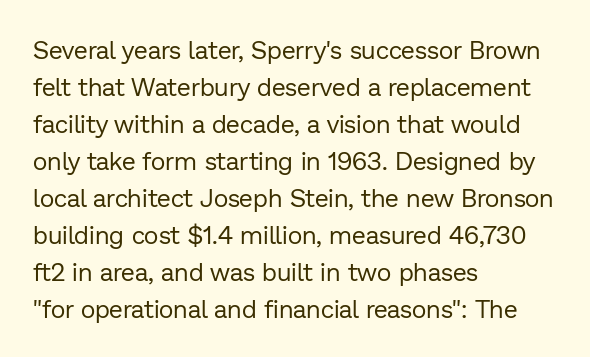
{"italic": "no", "bold": "no", "underline": "no", "align": "left", "line_spacing": "normal", "line_spacing_ratio": 1.48, "letter_spacing": "normal", "letter_spacing_em": 0.0, "glyph_px": 25}
